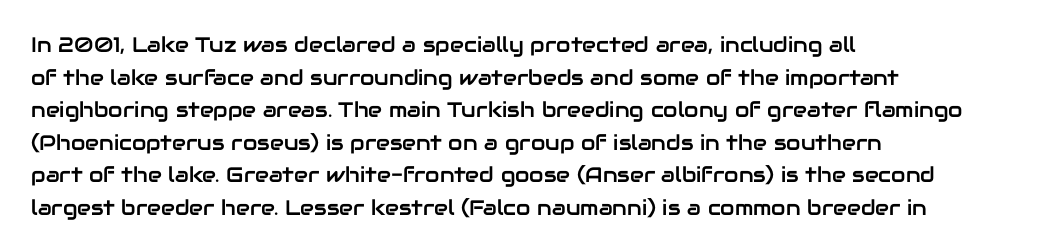
The image shows 21 px text type, upright; set left-aligned, normal line spacing (1.55x), normal letter spacing, not underlined.
